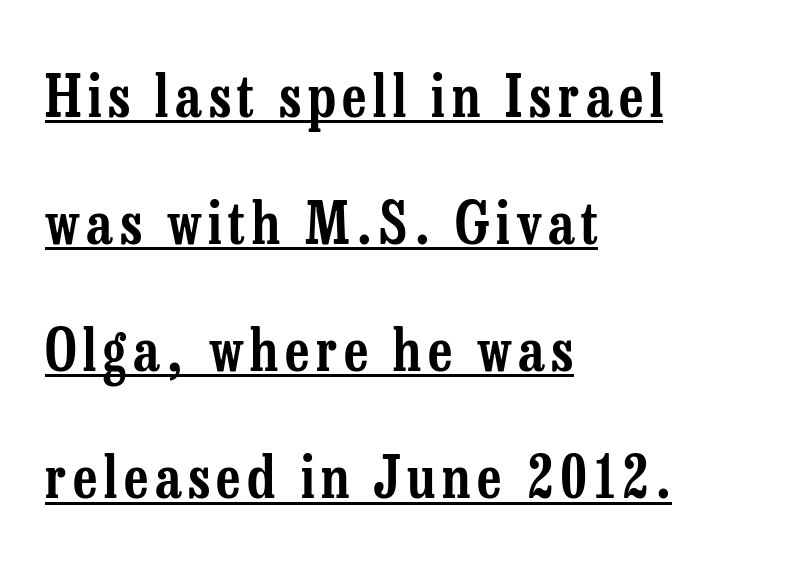
Somebody hit Ctrl+U on this one — the words are underlined. The rendering uses natural spacing where letterforms have individual widths. These lines are set flush left with a ragged right edge. Quick note: not italic, upright. This is serif lettering, the kind often seen in printed books. This sample trades compactness for vertical openness between lines.
